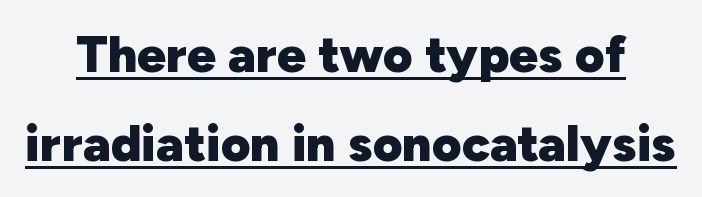
The strokes are fattened all the way to bold. Notice how a bar underscores the lettering throughout. Nothing sits at the stroke ends, so this counts as sans-serif. A typesetter would call this zero additional tracking. Do the characters align in a grid? No, the font is proportional. It's the straight-up-and-down kind of type.
